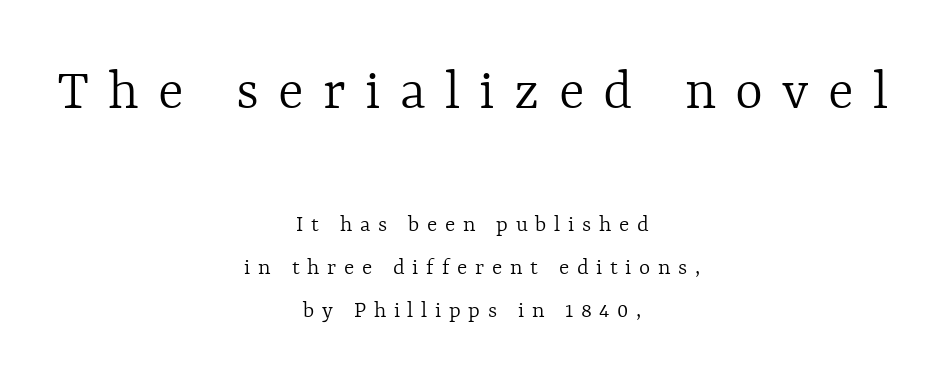
{"italic": "no", "bold": "no", "weight": "light", "width": "normal", "x_height": "medium", "monospaced": "no", "underline": "no", "align": "center", "line_spacing_ratio": 1.8, "letter_spacing": "wide", "letter_spacing_em": 0.32, "larger_block": "first", "size_ratio": 2.5, "glyph_px": 60}
